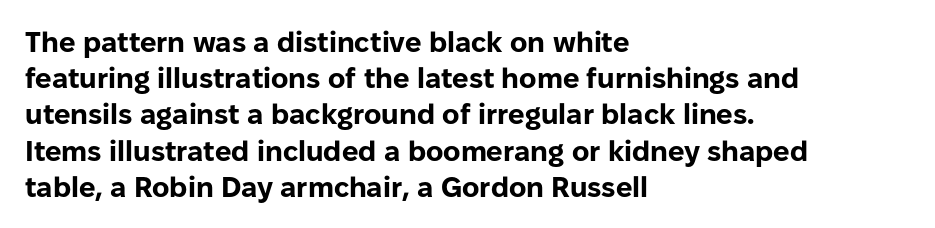
The image shows 29 px bold sans-serif type, upright; set left-aligned, normal line spacing (1.25x), normal letter spacing, not underlined; low stroke contrast and a medium x-height.
